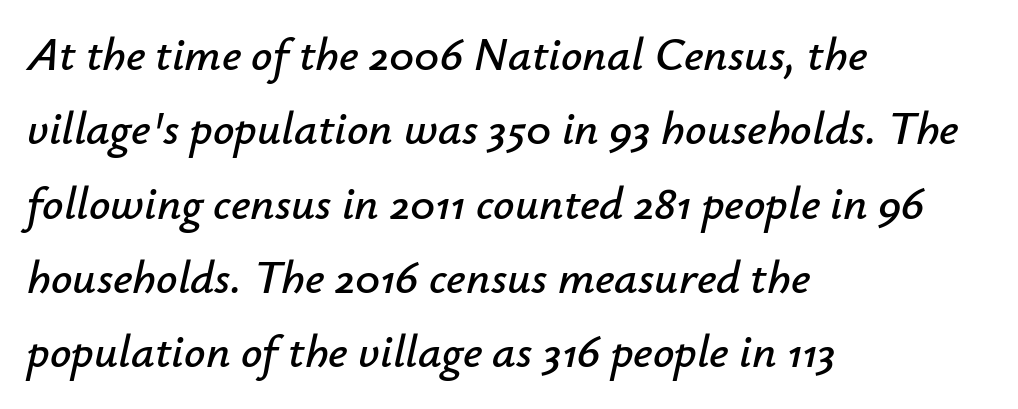
The image shows 47 px text type, italic (leaning right); set left-aligned, normal line spacing (1.58x), normal letter spacing, not underlined; low stroke contrast and a small x-height.
